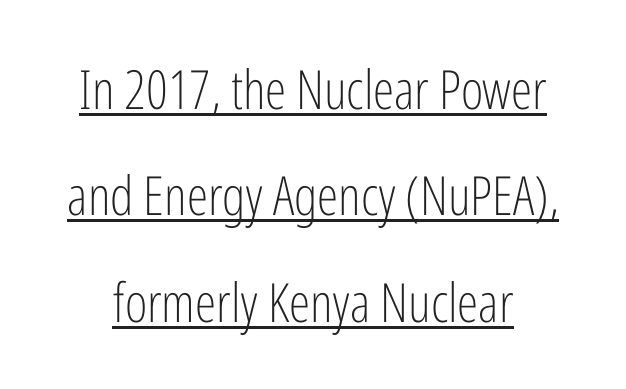
{"serif": "no", "italic": "no", "bold": "no", "weight": "light", "width": "condensed", "stroke_contrast": "low", "x_height": "medium", "monospaced": "no", "underline": "yes", "line_spacing": "loose", "line_spacing_ratio": 1.97, "letter_spacing": "normal", "letter_spacing_em": 0.0, "glyph_px": 54}
